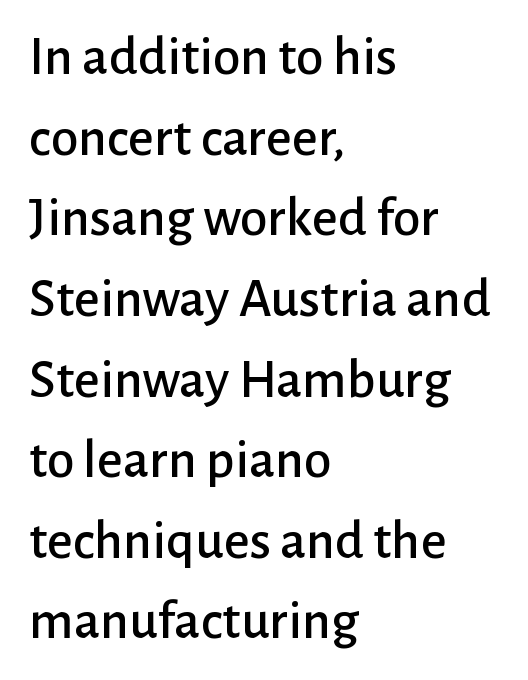
The image shows 56 px sans-serif type, upright; set left-aligned, normal line spacing (1.44x), normal letter spacing, not underlined; low stroke contrast and a medium x-height.
